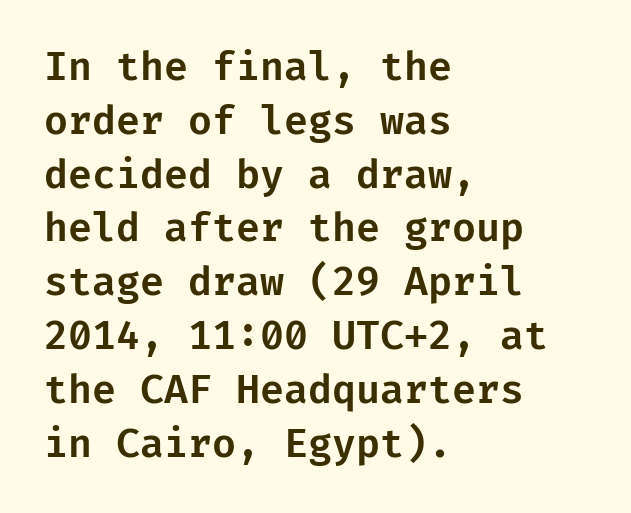
{"serif": "no", "italic": "no", "width": "normal", "stroke_contrast": "low", "x_height": "medium", "underline": "no", "align": "left", "line_spacing": "normal", "line_spacing_ratio": 1.38, "letter_spacing": "normal", "letter_spacing_em": 0.0, "glyph_px": 39}
